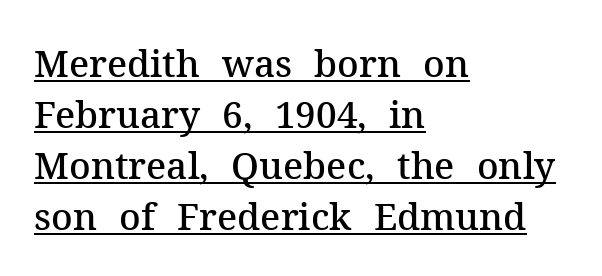
Q: Is the text bold? A: Semi-bold.
Q: Is the text italic (slanted)? A: No, it is upright.
Q: Is the typeface a serif or a sans-serif typeface? A: Serif.
Q: Is the text underlined? A: Yes.
Q: How is the paragraph aligned? A: Left-aligned.
Q: Is the spacing between letters normal or unusually wide? A: Normal.
Q: Is the spacing between lines tight, normal or loose? A: Normal.
Q: Width (condensed, normal, or wide)? A: Normal.
Q: Stroke contrast? A: Medium.
Q: x-height? A: Medium.
Q: Monospaced? A: No.
